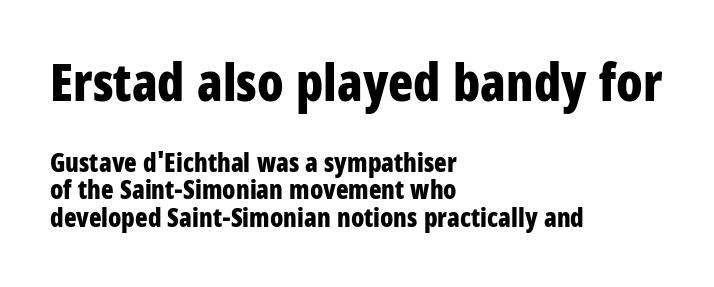
The image shows 52 px bold, condensed sans-serif type, upright; set left-aligned, tight line spacing (1.05x), normal letter spacing, not underlined; the first (top) block is 2.0x larger; low stroke contrast and a large x-height.
